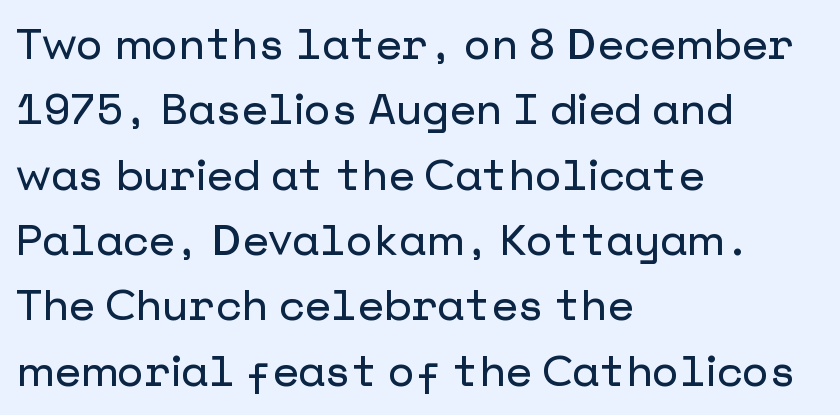
Q: Is the text italic (slanted)? A: No, it is upright.
Q: Is the typeface a serif or a sans-serif typeface? A: Sans-serif.
Q: Is the text underlined? A: No.
Q: How is the paragraph aligned? A: Left-aligned.
Q: Is the spacing between letters normal or unusually wide? A: Normal.
Q: Is the spacing between lines tight, normal or loose? A: Normal.
Q: Width (condensed, normal, or wide)? A: Normal.
Q: Stroke contrast? A: Low.
Q: x-height? A: Medium.
